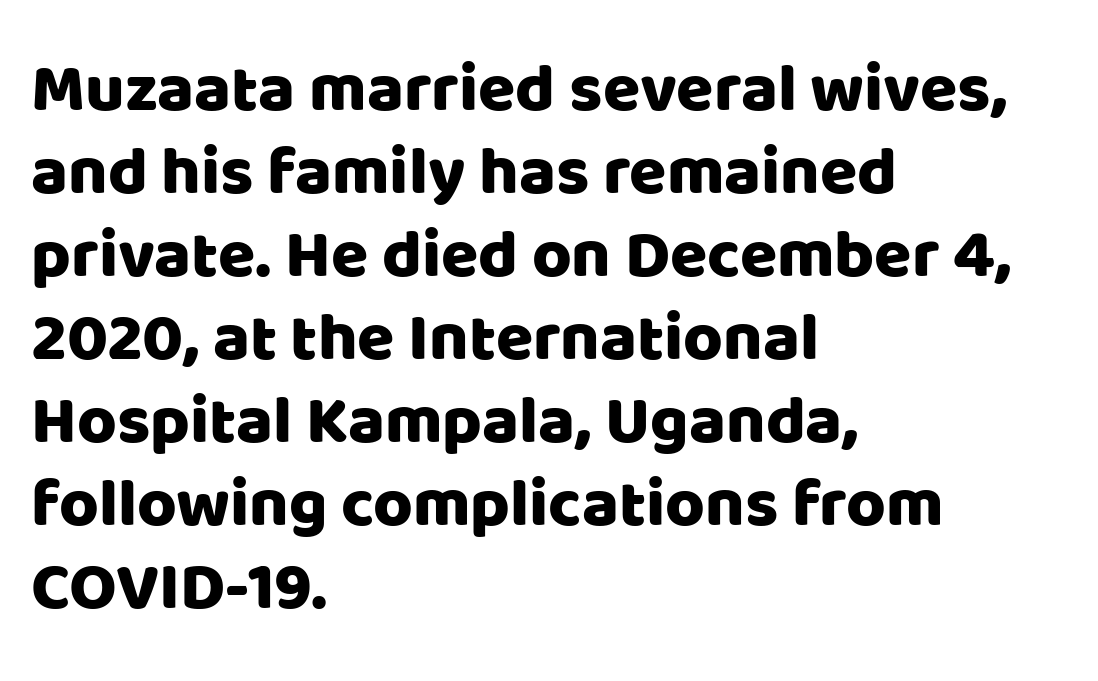
{"serif": "no", "italic": "no", "width": "normal", "stroke_contrast": "low", "x_height": "large", "monospaced": "no", "underline": "no", "align": "left", "line_spacing_ratio": 1.22, "letter_spacing": "normal", "letter_spacing_em": 0.0, "glyph_px": 68}
